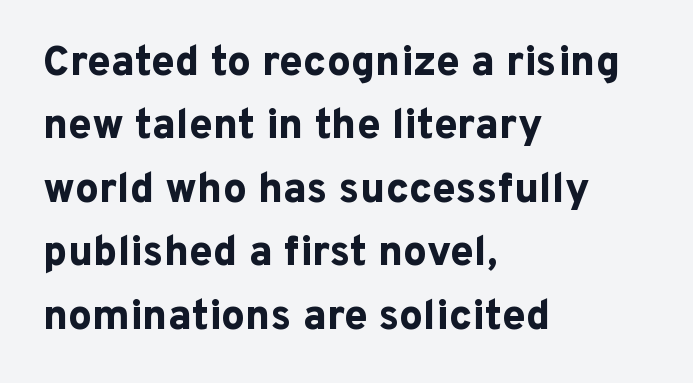
{"serif": "no", "italic": "no", "bold": "yes", "weight": "bold", "width": "normal", "stroke_contrast": "low", "x_height": "medium", "monospaced": "no", "underline": "no", "align": "left", "line_spacing": "normal", "line_spacing_ratio": 1.51, "letter_spacing": "normal", "letter_spacing_em": 0.0, "glyph_px": 42}
